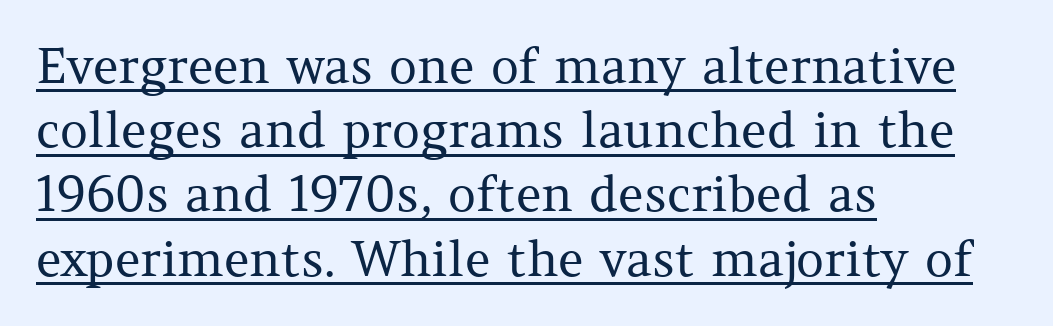
{"serif": "yes", "italic": "no", "bold": "no", "weight": "regular", "width": "normal", "stroke_contrast": "medium", "x_height": "medium", "monospaced": "no", "underline": "yes", "align": "left", "line_spacing": "normal", "line_spacing_ratio": 1.31, "letter_spacing": "normal", "letter_spacing_em": 0.0, "glyph_px": 49}
